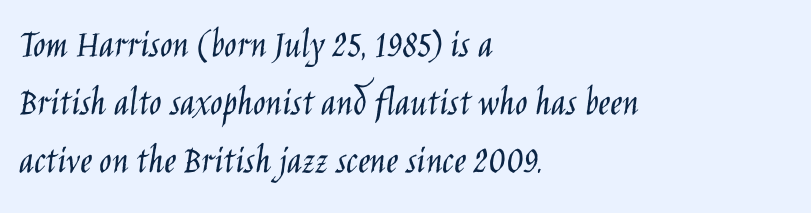
{"serif": "no", "bold": "no", "weight": "light", "width": "condensed", "stroke_contrast": "low", "x_height": "large", "monospaced": "no", "underline": "no", "align": "left", "line_spacing": "normal", "line_spacing_ratio": 1.42, "letter_spacing": "normal", "letter_spacing_em": 0.0, "glyph_px": 41}
